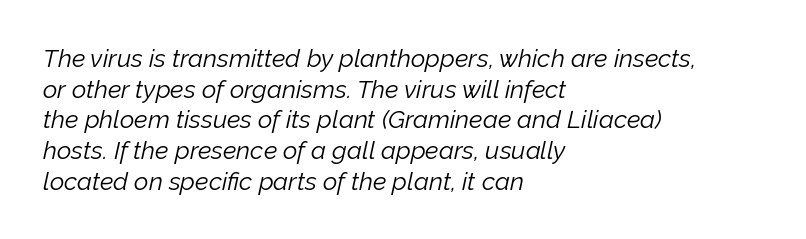
The image shows 25 px text type, italic (leaning right); set left-aligned, line spacing 1.23x, normal letter spacing, not underlined.
